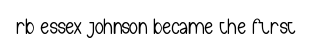
{"italic": "no", "bold": "no", "underline": "no", "letter_spacing": "normal", "letter_spacing_em": 0.0, "glyph_px": 22}
